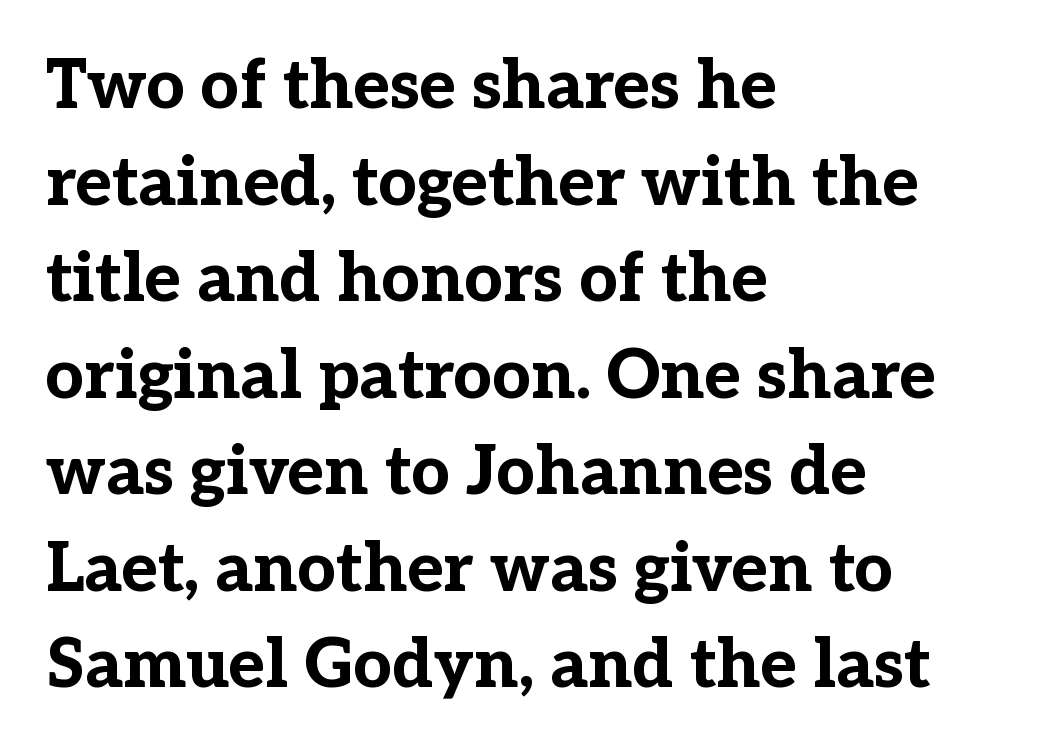
The image shows 68 px bold serif type, upright; set left-aligned, normal line spacing (1.42x), normal letter spacing, not underlined; low stroke contrast and a medium x-height.
